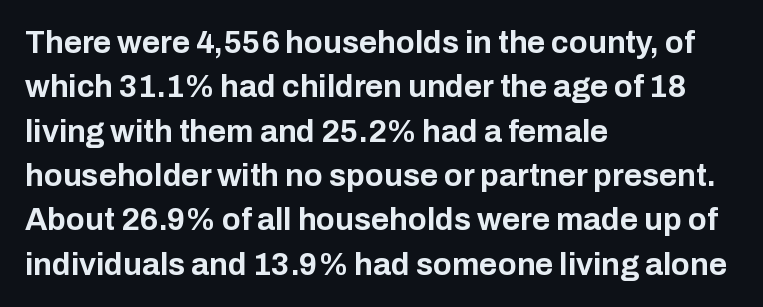
Q: Is the text bold? A: Yes.
Q: Is the text italic (slanted)? A: No, it is upright.
Q: Is the typeface a serif or a sans-serif typeface? A: Sans-serif.
Q: Is the text underlined? A: No.
Q: How is the paragraph aligned? A: Left-aligned.
Q: Is the spacing between letters normal or unusually wide? A: Normal.
Q: Is the spacing between lines tight, normal or loose? A: Normal.
Q: Width (condensed, normal, or wide)? A: Normal.
Q: Stroke contrast? A: Low.
Q: x-height? A: Medium.
Q: Monospaced? A: No.
